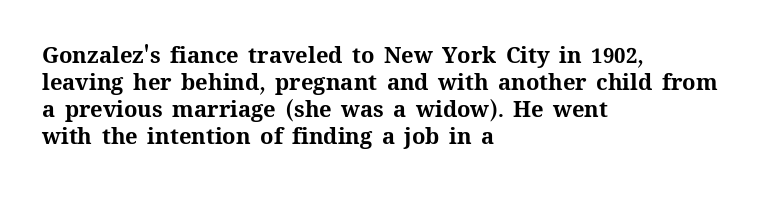
A typesetter would mark this as roman, not italic. What stands out about the letter spacing? Nothing — it is the standard amount. The baseline area is clear. Caption: bold face, heavy strokes.
